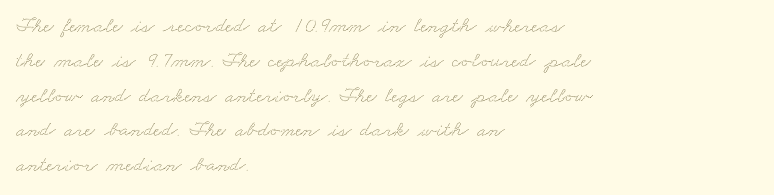
The image shows 22 px text type; set left-aligned, normal line spacing (1.58x), normal letter spacing, not underlined.
